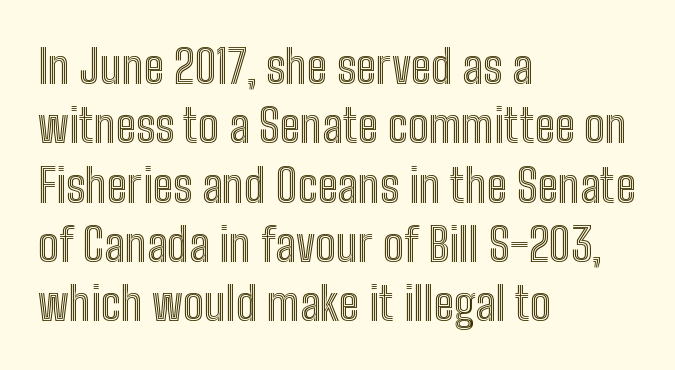
Q: Is the text italic (slanted)? A: No, it is upright.
Q: Is the text underlined? A: No.
Q: How is the paragraph aligned? A: Left-aligned.
Q: Is the spacing between letters normal or unusually wide? A: Normal.
Q: Is the spacing between lines tight, normal or loose? A: Normal.
Q: Width (condensed, normal, or wide)? A: Condensed.
Q: x-height? A: Medium.
Q: Monospaced? A: No.
